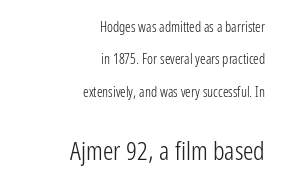
Posture: straight, roman, zero tilt. The characters are drawn with everyday or finer stroke widths. The rendering anchors every line to the right-hand side. Successive baselines arrive slowly, with a big drop between each. You get the small type first, then a jump to larger type. The letterforms sit shoulder to shoulder at normal distance.
